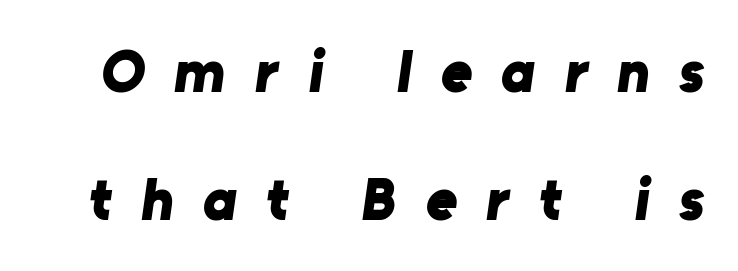
The image shows 60 px bold sans-serif type; set loose line spacing (2.14x), unusually wide letter spacing (+0.49 em), not underlined; low stroke contrast and a medium x-height.
